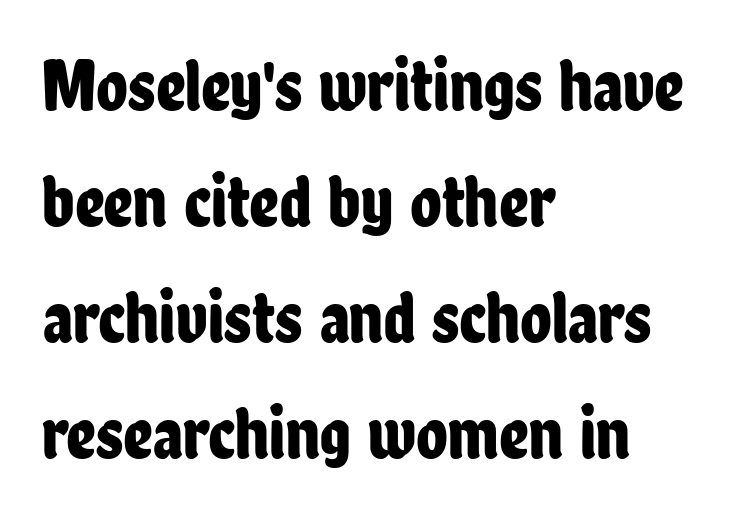
Q: Is the text italic (slanted)? A: No, it is upright.
Q: Is the typeface a serif or a sans-serif typeface? A: Sans-serif.
Q: Is the text underlined? A: No.
Q: How is the paragraph aligned? A: Left-aligned.
Q: Is the spacing between letters normal or unusually wide? A: Normal.
Q: Is the spacing between lines tight, normal or loose? A: Normal.
Q: Width (condensed, normal, or wide)? A: Condensed.
Q: Stroke contrast? A: Low.
Q: x-height? A: Medium.
Q: Monospaced? A: No.
